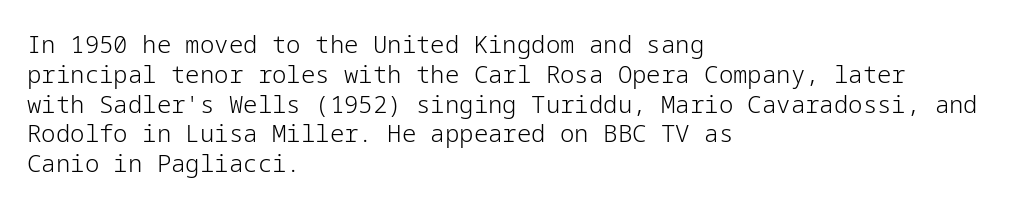
If you drew a line through each stem, it would be perfectly vertical. Tracking value appears to be zero — textbook default spacing. The rag falls on the right side of this text block. The face looks like a standard text weight, possibly lighter. The string is rendered with underlining switched off.
